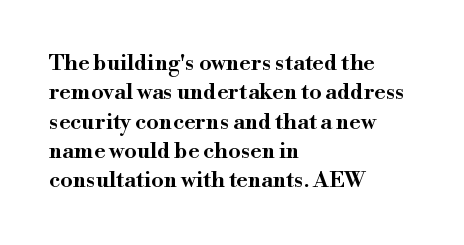
The image shows 22 px text type, upright; set left-aligned, normal line spacing (1.33x), normal letter spacing, not underlined.
